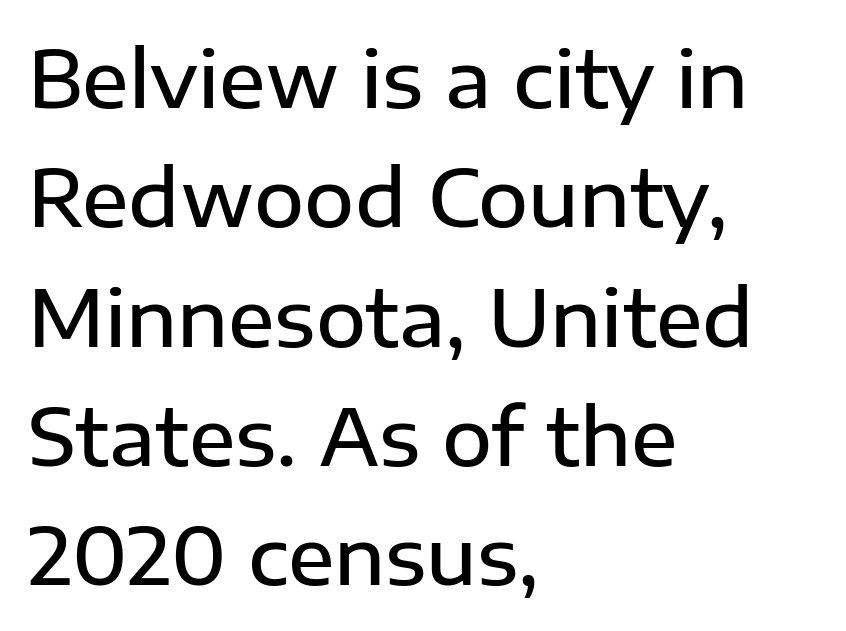
The passage shown is typeset with a sans-serif family. The words here are not underlined. The lines in this sample share a left origin and differ only in where they stop. Do the characters align in a grid? No, the font is proportional. You could call the tracking neutral — neither tight nor loose.
